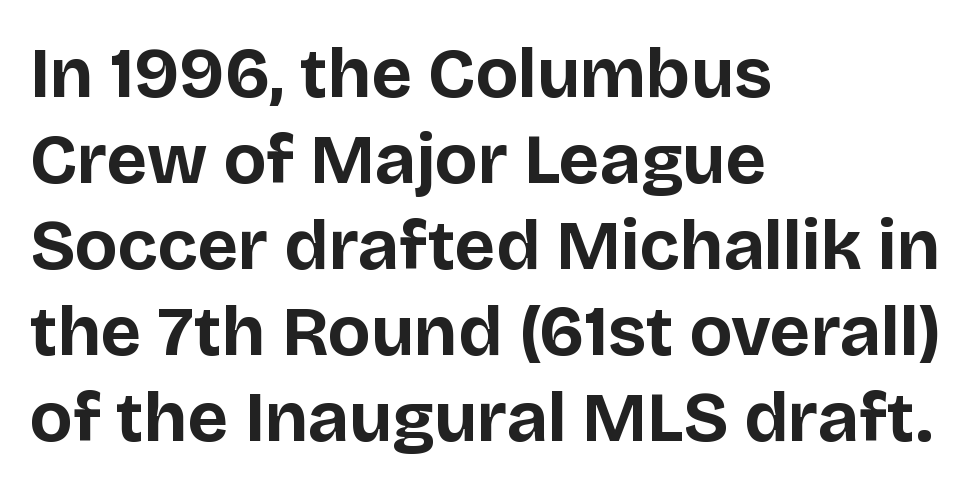
{"serif": "no", "italic": "no", "bold": "yes", "weight": "bold", "width": "normal", "stroke_contrast": "low", "x_height": "large", "monospaced": "no", "underline": "no", "align": "left", "line_spacing_ratio": 1.21, "letter_spacing": "normal", "letter_spacing_em": 0.0, "glyph_px": 71}
